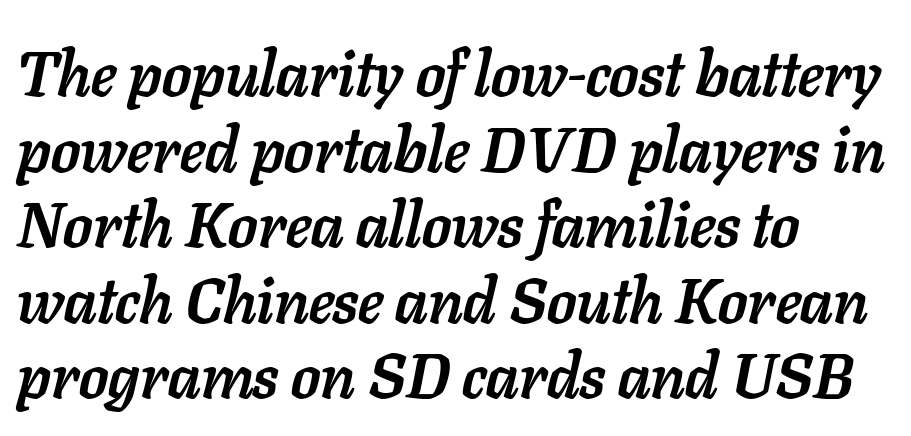
The image shows 63 px semibold type, italic (leaning right); set left-aligned, line spacing 1.2x, normal letter spacing, not underlined; low stroke contrast and a medium x-height.
